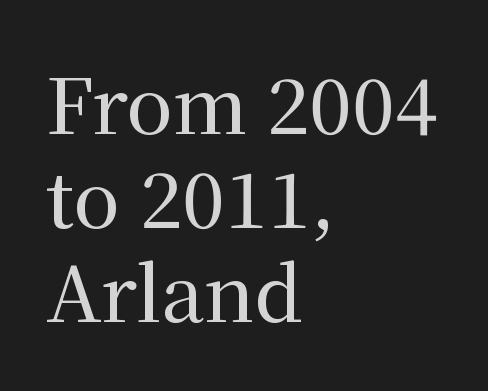
Q: Is the text italic (slanted)? A: No, it is upright.
Q: Is the typeface a serif or a sans-serif typeface? A: Serif.
Q: Is the text underlined? A: No.
Q: How is the paragraph aligned? A: Left-aligned.
Q: Is the spacing between letters normal or unusually wide? A: Normal.
Q: Width (condensed, normal, or wide)? A: Normal.
Q: Stroke contrast? A: Medium.
Q: x-height? A: Medium.
Q: Monospaced? A: No.
